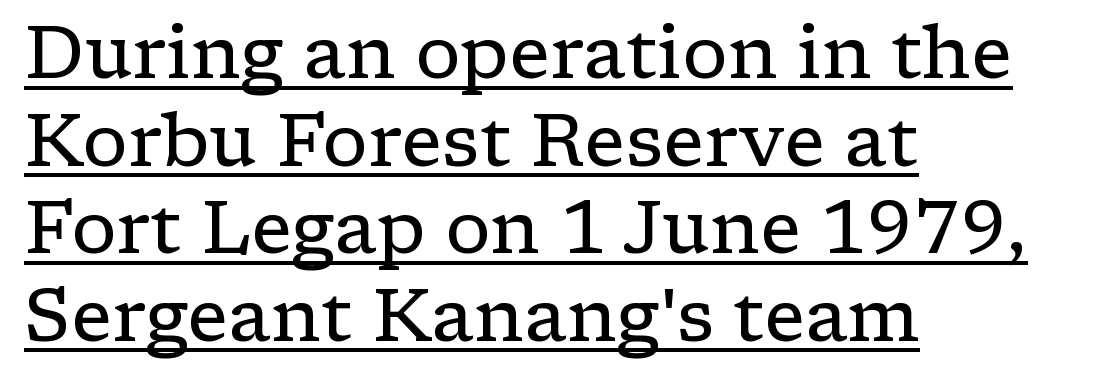
{"serif": "yes", "italic": "no", "bold": "no", "weight": "regular", "width": "wide", "stroke_contrast": "low", "x_height": "medium", "monospaced": "no", "underline": "yes", "align": "left", "line_spacing_ratio": 1.2, "letter_spacing": "normal", "letter_spacing_em": 0.0, "glyph_px": 73}
